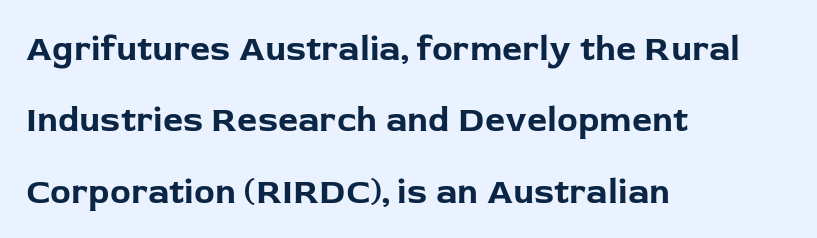
The image shows 35 px bold sans-serif type, upright; set left-aligned, loose line spacing (2.04x), normal letter spacing, not underlined; low stroke contrast and a medium x-height.
